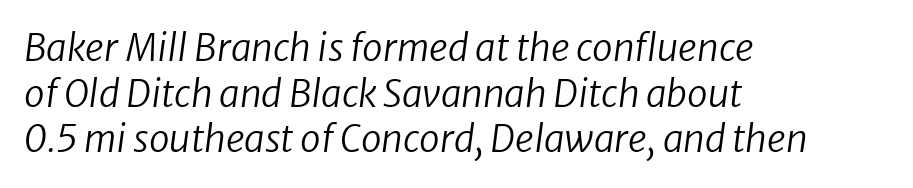
The image shows 37 px regular-weight type, italic (leaning right); set left-aligned, line spacing 1.23x, normal letter spacing, not underlined; low stroke contrast and a medium x-height.
